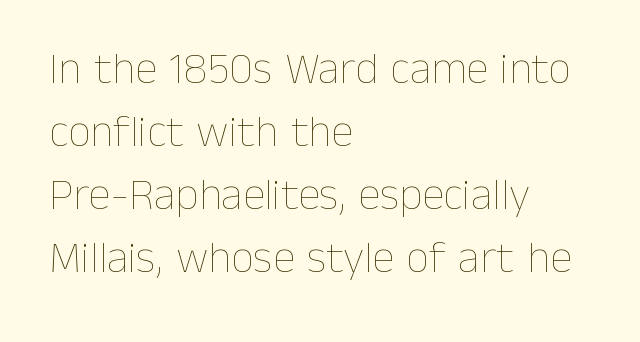
{"italic": "no", "bold": "no", "weight": "thin", "width": "normal", "stroke_contrast": "low", "x_height": "medium", "monospaced": "no", "underline": "no", "align": "left", "line_spacing": "normal", "line_spacing_ratio": 1.4, "letter_spacing": "normal", "letter_spacing_em": 0.0, "glyph_px": 45}
